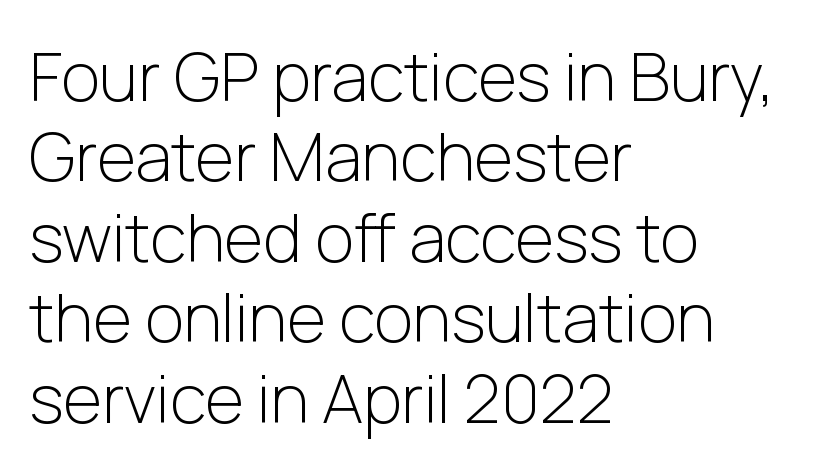
How are the letters spaced? Ordinarily, with no added tracking. The characters display no serif detailing; their extremities are plain. The string is rendered with underlining switched off. Unlike italic type, these characters show no tilt at all. The rendering uses natural spacing where letterforms have individual widths.
